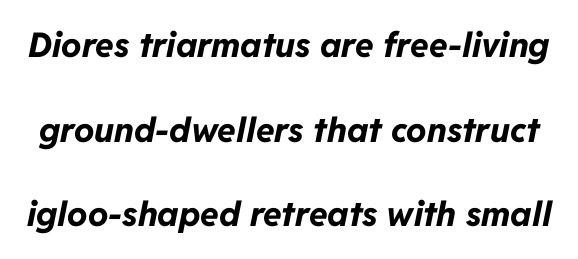
{"italic": "yes", "lean": "right", "slant_degrees": 11, "bold": "yes", "weight": "bold", "width": "normal", "stroke_contrast": "low", "x_height": "medium", "monospaced": "no", "underline": "no", "line_spacing": "loose", "line_spacing_ratio": 2.49, "letter_spacing": "normal", "letter_spacing_em": 0.0, "glyph_px": 34}
